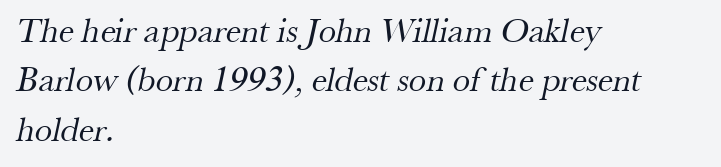
The leading is moderate, giving the passage an even texture. Check the space under the baseline: it is left empty. Varying glyph widths throughout — classic text-font behaviour. Letterform terminals end in serifs throughout the passage.
